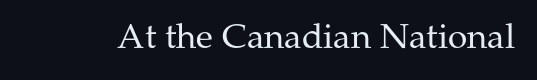
The image shows 35 px regular-weight serif type, upright; set normal letter spacing, not underlined; medium stroke contrast and a medium x-height.
